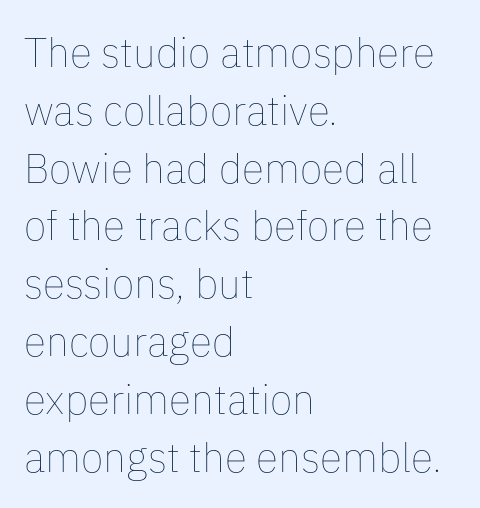
The image shows 41 px thin type, upright; set left-aligned, normal line spacing (1.41x), normal letter spacing, not underlined; low stroke contrast and a medium x-height.
